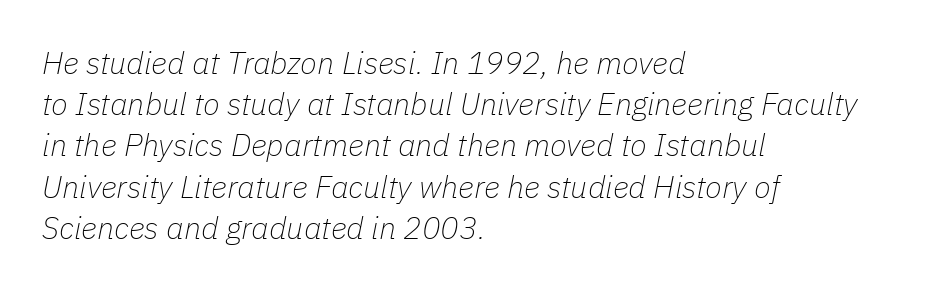
The image shows 31 px thin type, italic (leaning right); set left-aligned, normal line spacing (1.33x), normal letter spacing, not underlined; low stroke contrast and a medium x-height.
